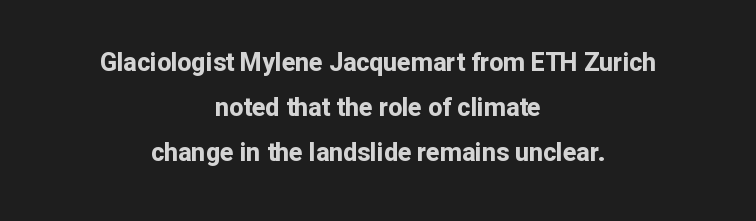
The image shows 25 px bold type, upright; set centered, line spacing 1.81x, normal letter spacing, not underlined.
